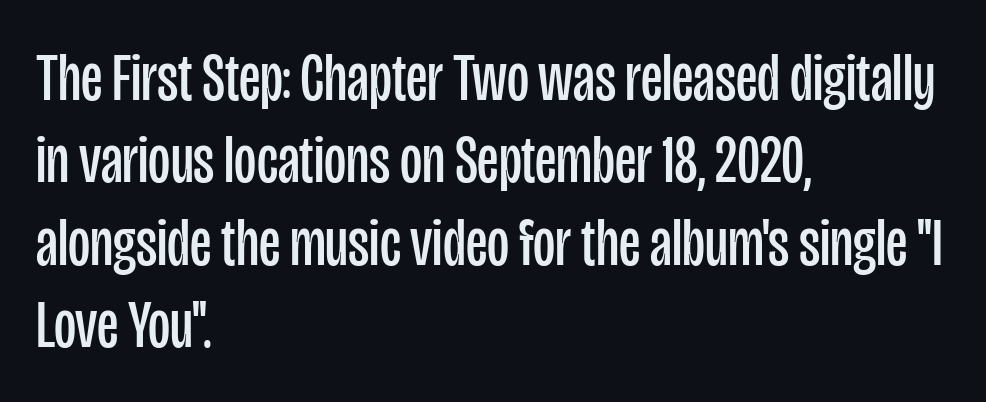
The image shows 68 px regular-weight, condensed sans-serif type, upright; set left-aligned, line spacing 1.21x, normal letter spacing, not underlined; low stroke contrast and a large x-height.
